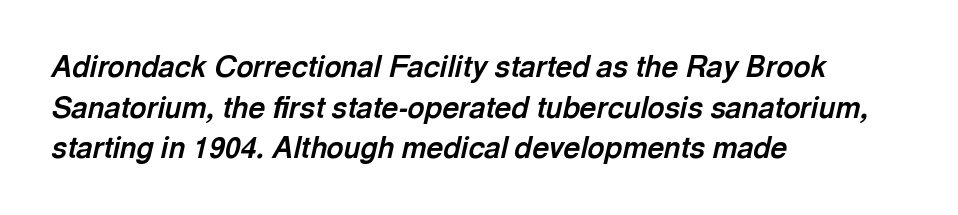
If you measured baseline to baseline, you'd find a middling distance. Chunky letters — that's bold for sure. Rendered with sloped, italic letterforms. A typesetter would call this proportional, since set widths differ per character.
